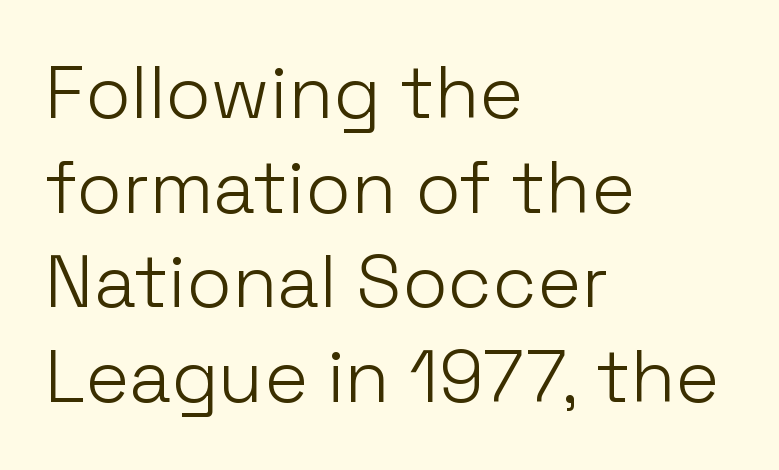
A typesetter would call this leading conventional body-copy spacing. Are there feet on the stems? There aren't — it's a sans. Is this a fixed-width face? No — the glyphs have proportional, varying widths. No chunkiness to these letters — they're not bold. The typesetter chose a ragged-right arrangement here. This rendering leaves character spacing at its baseline value.
